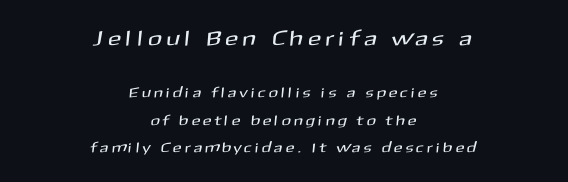
{"underline": "no", "align": "center", "line_spacing": "loose", "line_spacing_ratio": 1.97, "letter_spacing": "wide", "letter_spacing_em": 0.29, "larger_block": "first", "size_ratio": 1.5, "glyph_px": 21}
